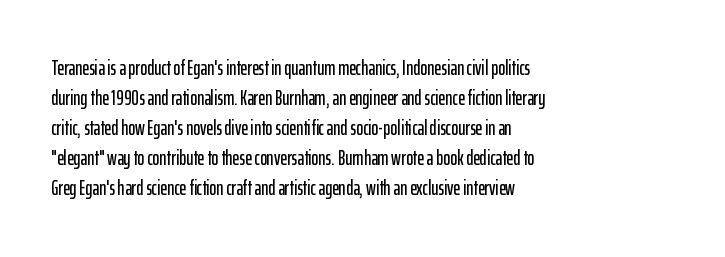
The image shows 21 px text type, upright; set left-aligned, normal line spacing (1.43x), normal letter spacing, not underlined.
